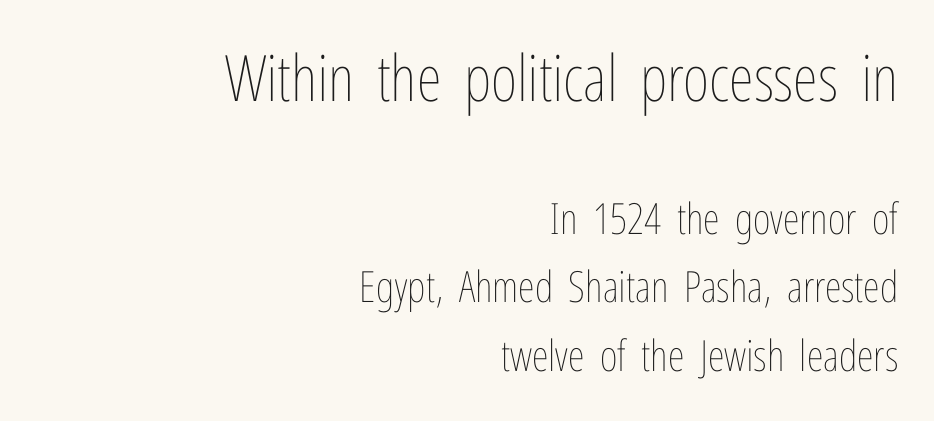
{"italic": "no", "bold": "no", "weight": "thin", "width": "condensed", "stroke_contrast": "low", "x_height": "medium", "monospaced": "no", "underline": "no", "align": "right", "line_spacing": "normal", "line_spacing_ratio": 1.6, "letter_spacing": "normal", "letter_spacing_em": 0.0, "larger_block": "first", "size_ratio": 1.49, "glyph_px": 64}
